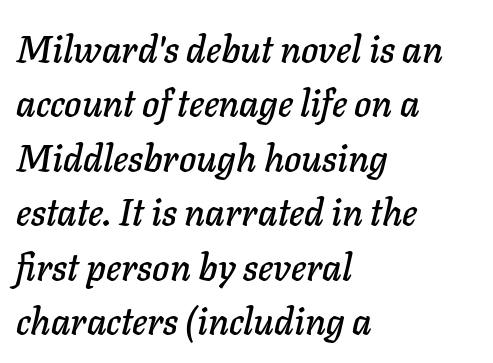
Leftover space on each line is placed entirely after the last word. Note the varied advance widths — an 'i' is clearly narrower than an 'm'. Honestly, the letter spacing is just normal — you wouldn't notice it. This is oblique type, the kind used for emphasis or titles.
